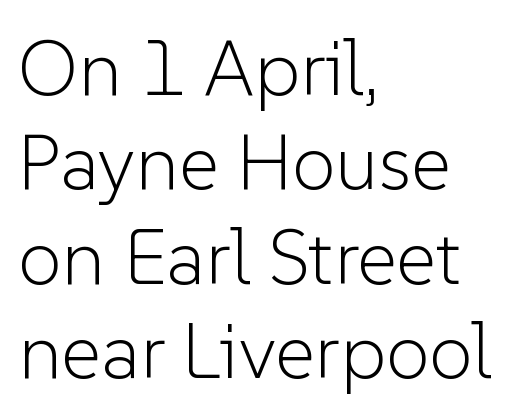
Horizontal alignment here is leftward, the default for most running prose. Looks like regular typesetting: each glyph gets only the width it needs. Font category for this specimen: sans-serif. Caption: standard tracking, unaltered. Underlining? Definitely not there.
